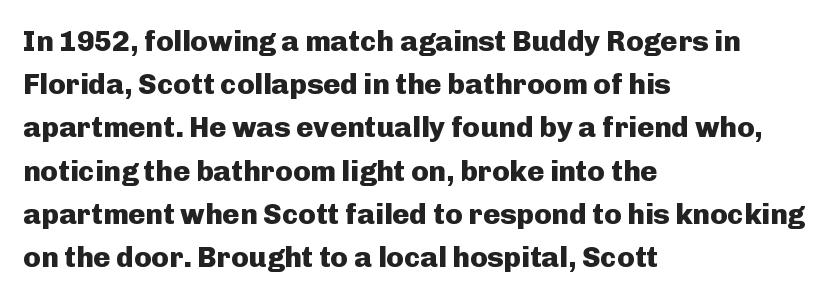
The zone under the glyphs is completely vacant. Ordinary non-slanted type is in use. Looks like regular typesetting: each glyph gets only the width it needs. The letters carry no serifs — their stems end cleanly without finishing strokes. The lines are quadded left.
